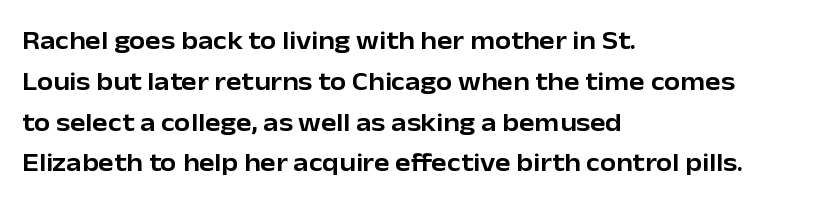
Q: Is the text italic (slanted)? A: No, it is upright.
Q: Is the text underlined? A: No.
Q: How is the paragraph aligned? A: Left-aligned.
Q: Is the spacing between letters normal or unusually wide? A: Normal.
Q: Is the spacing between lines tight, normal or loose? A: Normal.
